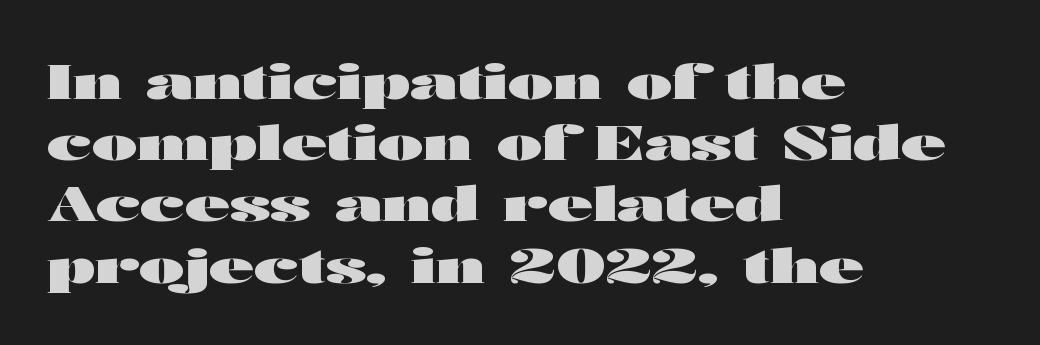
This is the regular roman posture of the typeface. Leftover space on each line is placed entirely after the last word. A typesetter would call this leading conventional body-copy spacing. A typesetter would call this proportional, since set widths differ per character.
